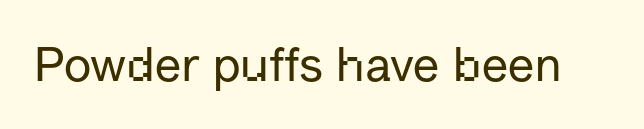
Inter-character spacing is left at the font's built-in metrics. The typography opts for an upright posture over an oblique one. Underline: absent. What kind of face is this? One without serifs — a sans. You could not count columns in this text — the font is proportionally spaced.
